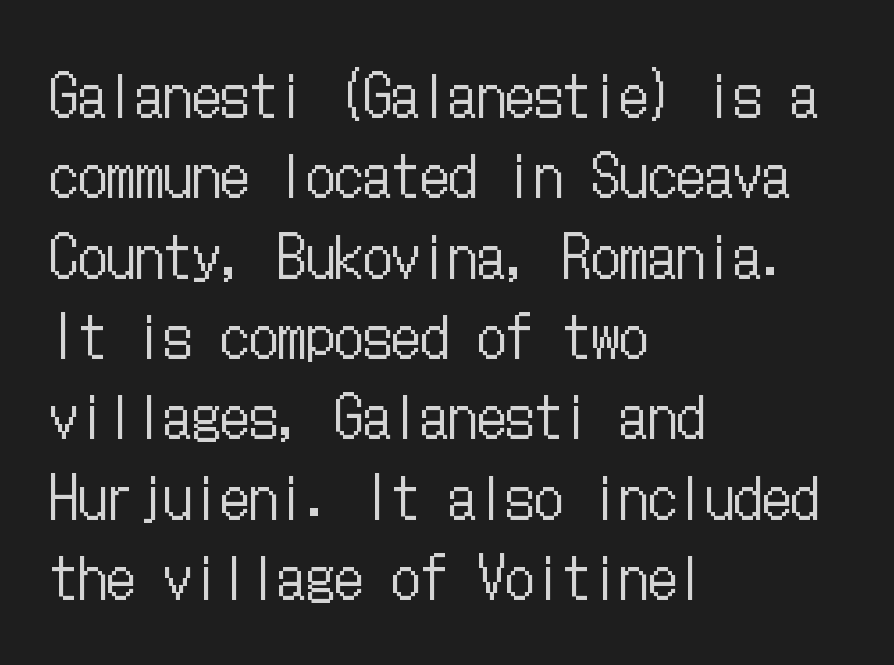
The image shows 57 px regular-weight, condensed type, upright; set left-aligned, normal line spacing (1.41x), normal letter spacing, not underlined; low stroke contrast and a medium x-height.
